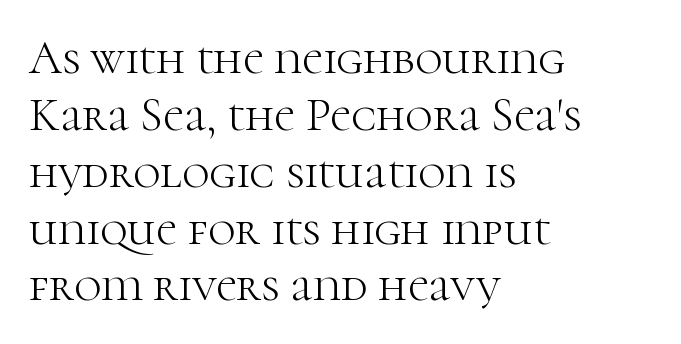
The image shows 47 px light serif type, upright; set left-aligned, line spacing 1.21x, normal letter spacing, not underlined; high stroke contrast and a medium x-height.
